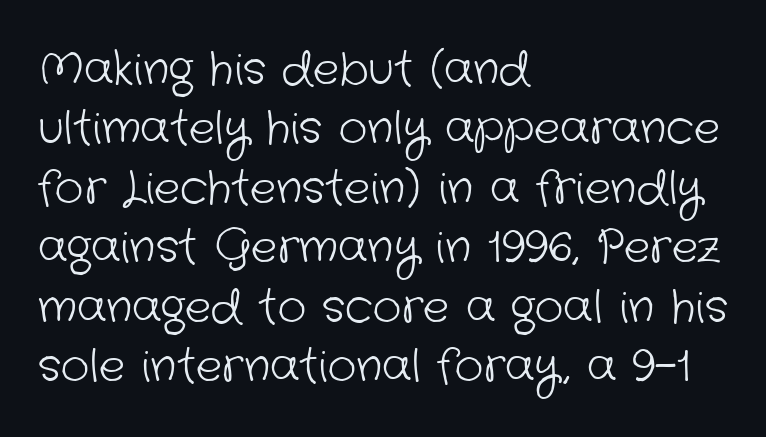
The image shows 44 px light sans-serif type; set left-aligned, normal line spacing (1.35x), normal letter spacing, not underlined; low stroke contrast and a medium x-height.
